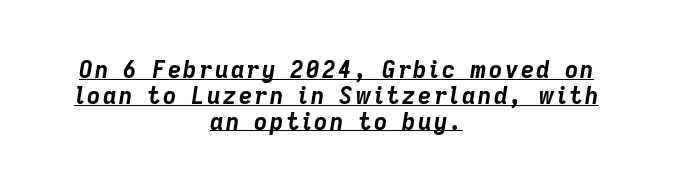
Q: Is the text bold? A: Yes.
Q: Is the text italic (slanted)? A: Yes, it leans right by about 9 degrees.
Q: Is the text underlined? A: Yes.
Q: How is the paragraph aligned? A: Centered.
Q: Is the spacing between lines tight, normal or loose? A: Tight.
